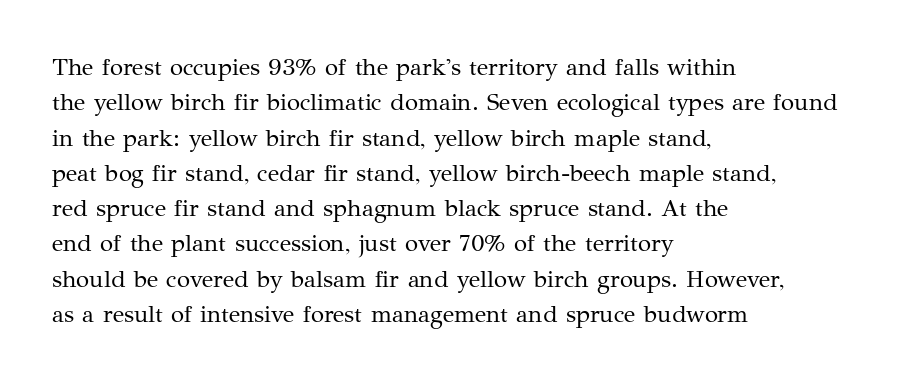
Tracking value appears to be zero — textbook default spacing. Posture: straight, roman, zero tilt. Leftover space on each line is placed entirely after the last word. This is not heavy type; no bold has been used.
